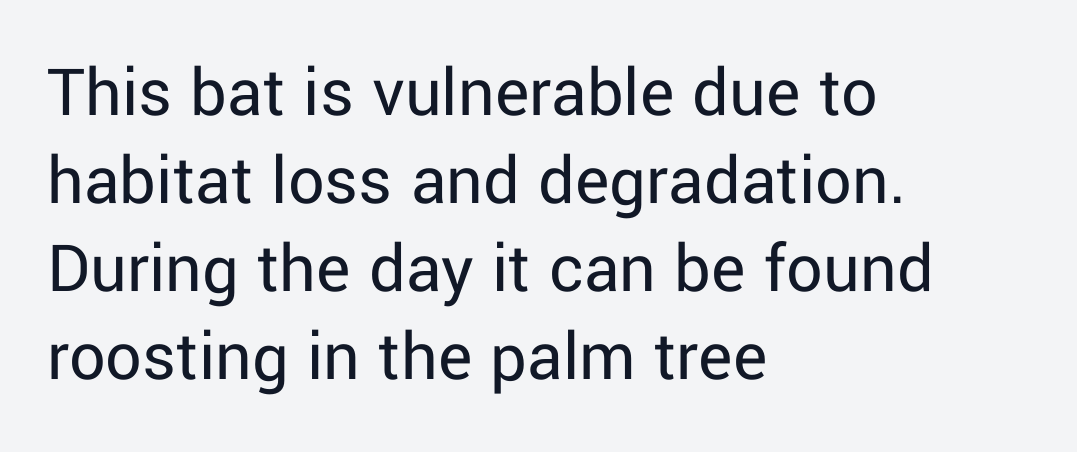
Q: Is the text bold? A: No.
Q: Is the text italic (slanted)? A: No, it is upright.
Q: Is the typeface a serif or a sans-serif typeface? A: Sans-serif.
Q: Is the text underlined? A: No.
Q: How is the paragraph aligned? A: Left-aligned.
Q: Is the spacing between letters normal or unusually wide? A: Normal.
Q: Width (condensed, normal, or wide)? A: Normal.
Q: Stroke contrast? A: Low.
Q: x-height? A: Medium.
Q: Monospaced? A: No.
